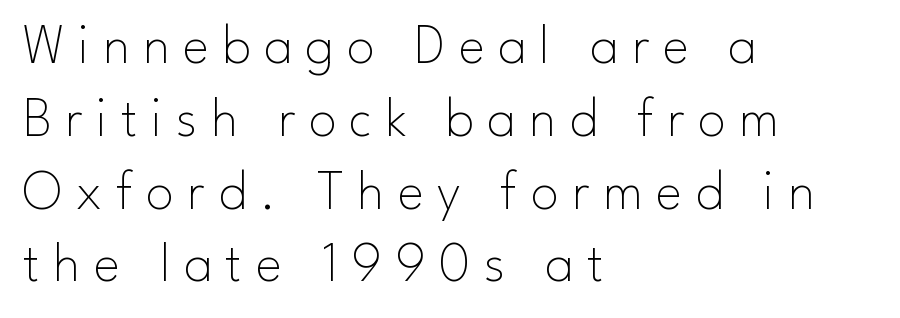
{"serif": "no", "italic": "no", "bold": "no", "weight": "thin", "width": "normal", "stroke_contrast": "low", "x_height": "small", "monospaced": "no", "underline": "no", "align": "left", "line_spacing": "normal", "line_spacing_ratio": 1.3, "letter_spacing": "wide", "letter_spacing_em": 0.24, "glyph_px": 56}
